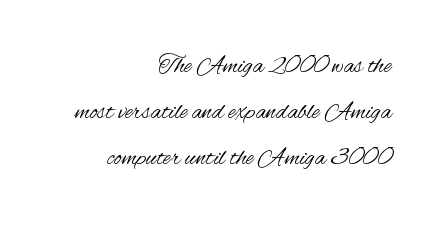
The passage shown is not underscored anywhere. The ragged edge is on the left, which tells us the setting is flush right. On a weight scale, this lands at 450 or below.
